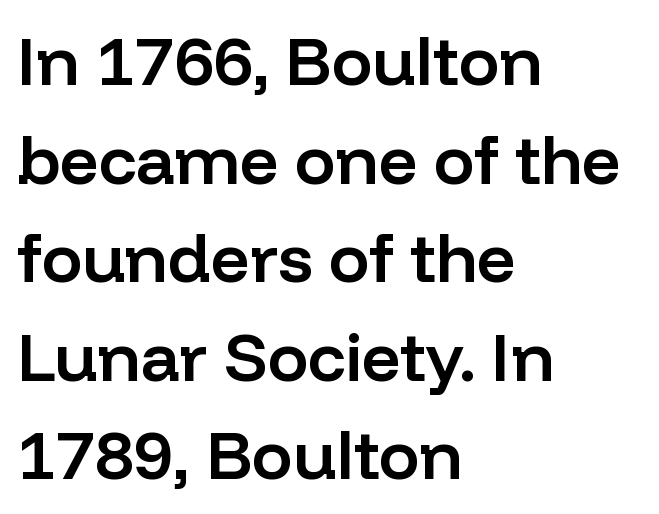
Q: Is the text bold? A: Semi-bold.
Q: Is the text italic (slanted)? A: No, it is upright.
Q: Is the typeface a serif or a sans-serif typeface? A: Sans-serif.
Q: Is the text underlined? A: No.
Q: How is the paragraph aligned? A: Left-aligned.
Q: Is the spacing between letters normal or unusually wide? A: Normal.
Q: Is the spacing between lines tight, normal or loose? A: Normal.
Q: Width (condensed, normal, or wide)? A: Normal.
Q: Stroke contrast? A: Low.
Q: x-height? A: Medium.
Q: Monospaced? A: No.
